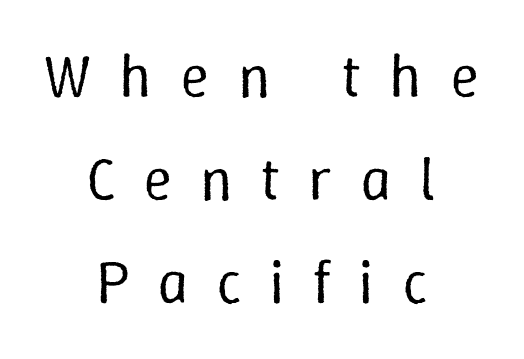
Is this a heavy cut? Hardly; it is regular or lighter. This rendering features lettering with no underline. The rag falls on both sides of this text block equally. Notice how descenders clear the ascenders below comfortably — that's standard leading. Spacing verdict: proportional, widths tailored to each character. Glyph-to-glyph distance is far greater than everyday printed text.
